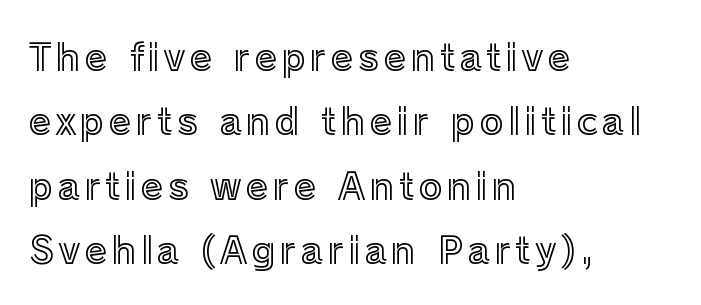
The image shows 36 px text type, upright; set left-aligned, line spacing 1.79x, not underlined; a medium x-height.
